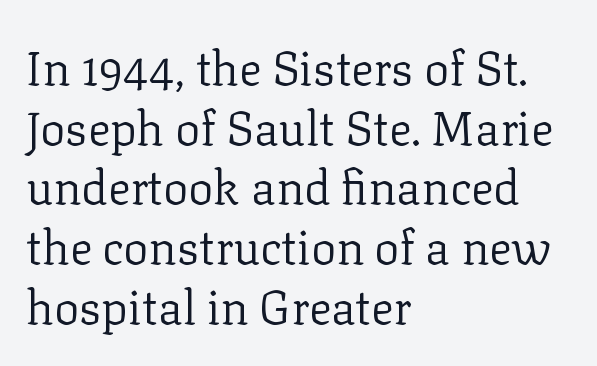
The typesetting does not lean heavy: it is not bold. Does the copy run flush right? No — it runs flush left. Unlike a clean sans, this face finishes its strokes with serifs. This block has exactly the height ordinary leading produces.
